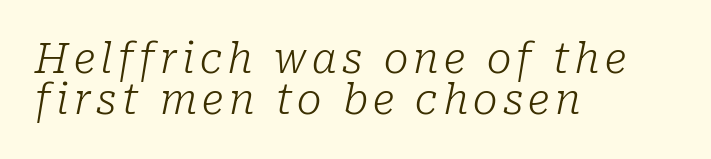
{"serif": "yes", "italic": "yes", "lean": "right", "slant_degrees": 10, "bold": "no", "weight": "light", "width": "normal", "stroke_contrast": "low", "x_height": "medium", "monospaced": "no", "underline": "no", "align": "left", "line_spacing": "tight", "line_spacing_ratio": 1.0, "glyph_px": 41}
